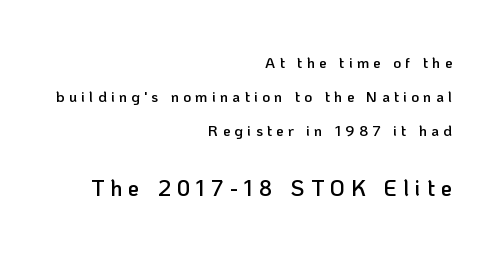
The image shows 22 px text type, upright; set right-aligned, loose line spacing (2.27x), unusually wide letter spacing (+0.28 em), not underlined; the second (bottom) block is 1.47x larger.
